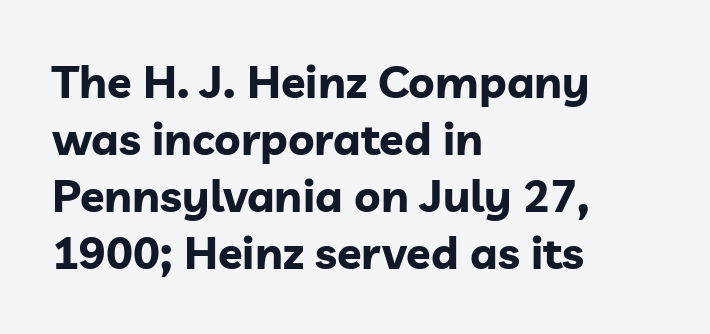
{"serif": "no", "italic": "no", "bold": "yes", "weight": "bold", "width": "normal", "stroke_contrast": "low", "x_height": "medium", "monospaced": "no", "underline": "no", "align": "left", "line_spacing": "normal", "line_spacing_ratio": 1.27, "letter_spacing": "normal", "letter_spacing_em": 0.0, "glyph_px": 45}
